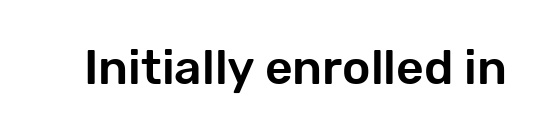
Inter-character spacing is left at the font's built-in metrics. The typography opts for an upright posture over an oblique one. Underline: absent. What kind of face is this? One without serifs — a sans. You could not count columns in this text — the font is proportionally spaced.
